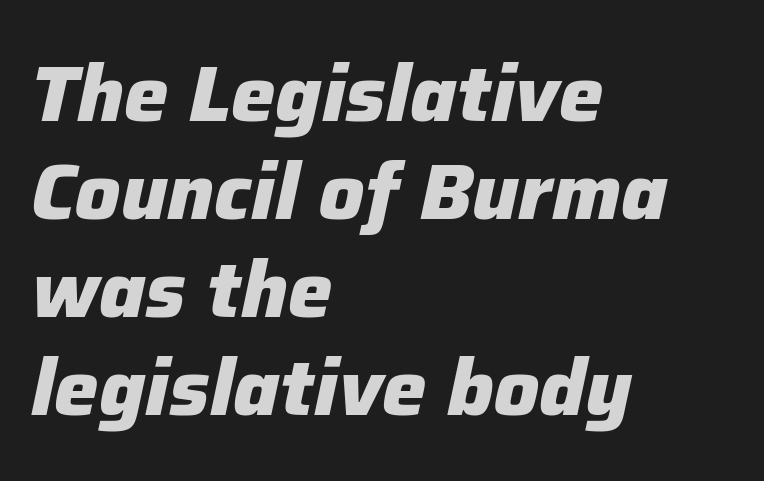
I'd describe the lettering as bold — thick and assertive. The axis of the letterforms is tilted away from vertical. Standard letterfit; no display-style spreading of the glyphs. Note the varied advance widths — an 'i' is clearly narrower than an 'm'. If you drew a ruler down the left edge, every line would touch it. Beneath every word, the page is bare.
